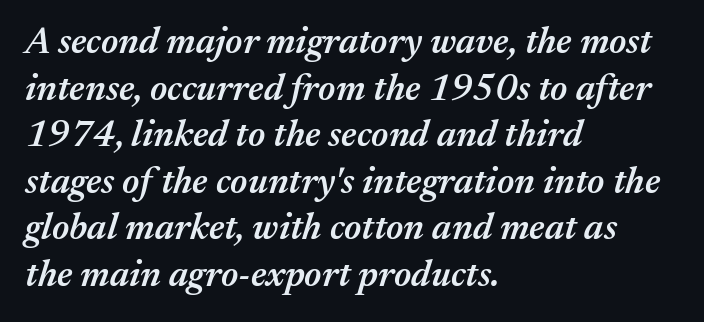
Q: Is the text bold? A: Semi-bold.
Q: Is the text italic (slanted)? A: Yes, it leans right by about 17 degrees.
Q: Is the text underlined? A: No.
Q: How is the paragraph aligned? A: Left-aligned.
Q: Is the spacing between letters normal or unusually wide? A: Normal.
Q: Is the spacing between lines tight, normal or loose? A: Normal.
Q: Width (condensed, normal, or wide)? A: Normal.
Q: Stroke contrast? A: Medium.
Q: x-height? A: Medium.
Q: Monospaced? A: No.
